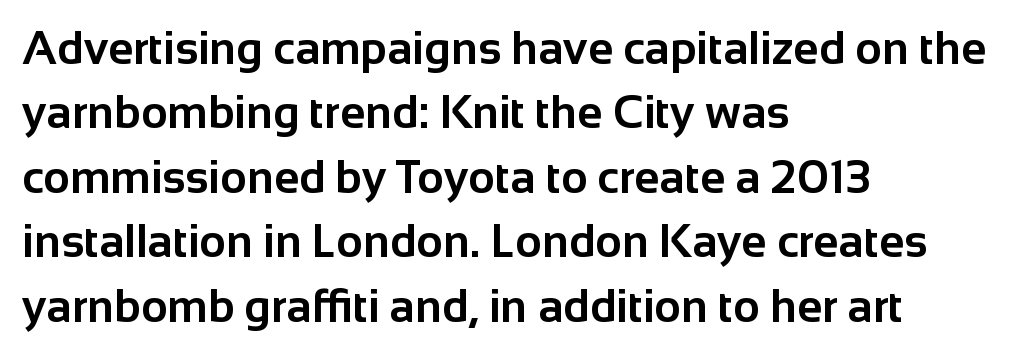
{"serif": "no", "italic": "no", "bold": "yes", "weight": "bold", "width": "normal", "stroke_contrast": "low", "x_height": "medium", "monospaced": "no", "underline": "no", "align": "left", "line_spacing": "normal", "line_spacing_ratio": 1.4, "letter_spacing": "normal", "letter_spacing_em": 0.0, "glyph_px": 46}
